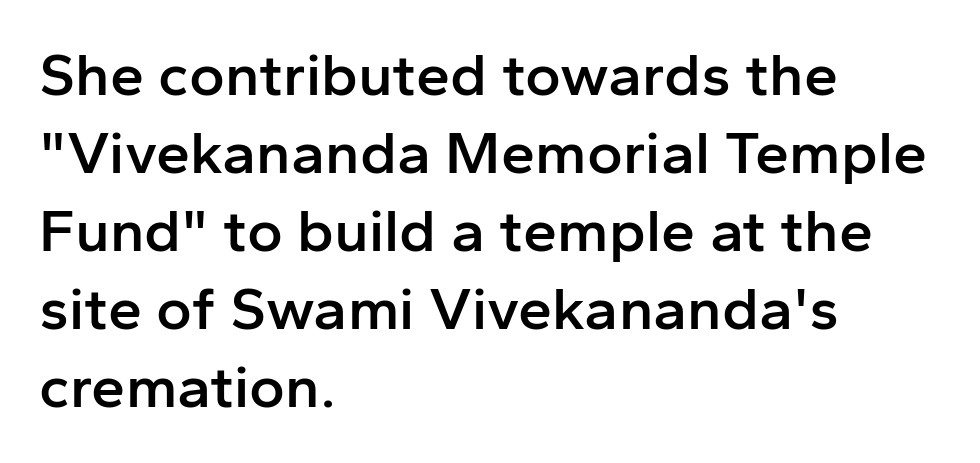
{"serif": "no", "italic": "no", "bold": "semi", "weight": "semibold", "width": "normal", "stroke_contrast": "low", "x_height": "medium", "monospaced": "no", "underline": "no", "align": "left", "line_spacing": "normal", "line_spacing_ratio": 1.28, "letter_spacing": "normal", "letter_spacing_em": 0.0, "glyph_px": 61}
